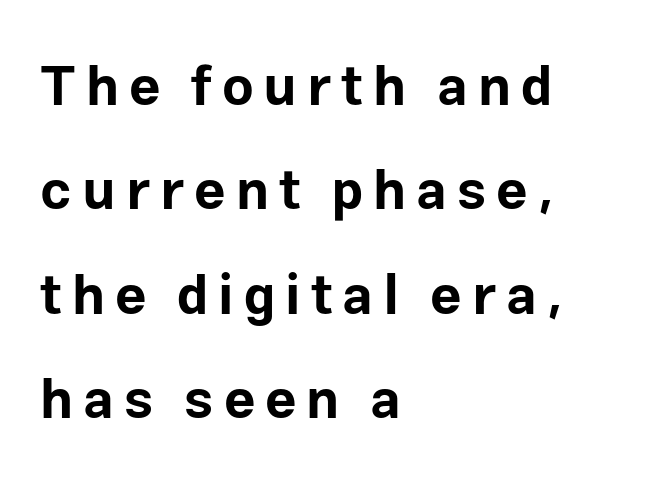
The image shows 55 px bold sans-serif type, upright; set left-aligned, loose line spacing (1.9x), not underlined; low stroke contrast and a medium x-height.
